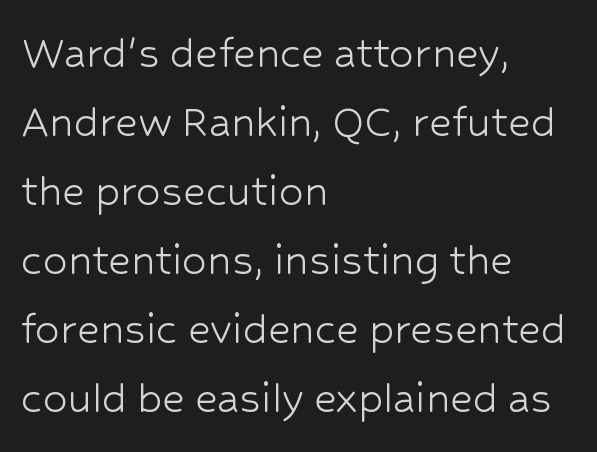
Q: Is the text bold? A: No.
Q: Is the text italic (slanted)? A: No, it is upright.
Q: Is the typeface a serif or a sans-serif typeface? A: Sans-serif.
Q: Is the text underlined? A: No.
Q: How is the paragraph aligned? A: Left-aligned.
Q: Is the spacing between letters normal or unusually wide? A: Normal.
Q: Is the spacing between lines tight, normal or loose? A: Normal.
Q: Width (condensed, normal, or wide)? A: Normal.
Q: Stroke contrast? A: Low.
Q: x-height? A: Medium.
Q: Monospaced? A: No.
